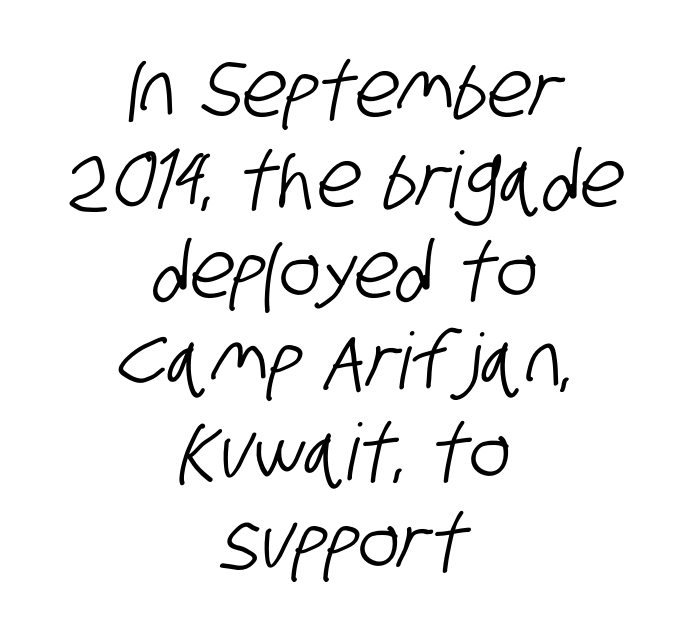
Glyph-to-glyph distance matches everyday printed text. Letterform terminals end flat and unadorned throughout the passage. Does the copy run flush right? No — it is centered line by line. The face used here is proportionally spaced, like ordinary book or web type.
